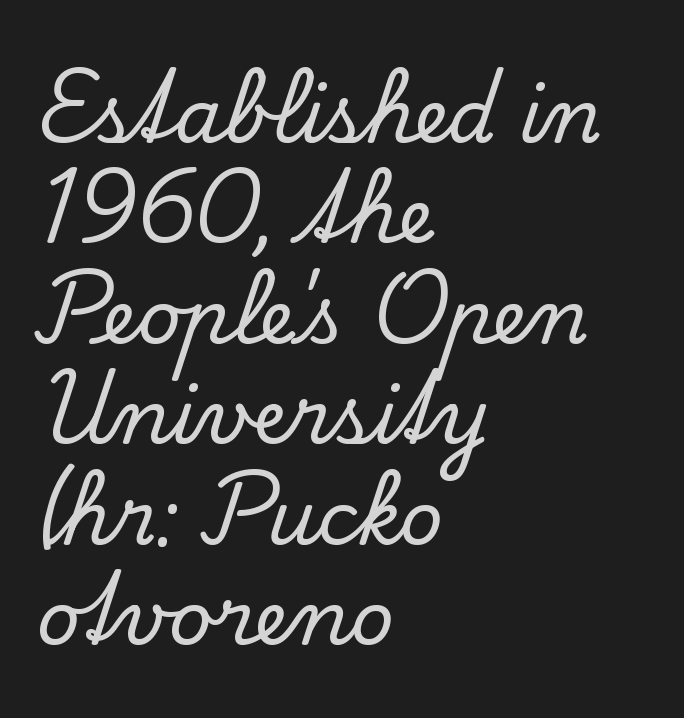
Q: Is the text italic (slanted)? A: Yes.
Q: Is the typeface a serif or a sans-serif typeface? A: Serif.
Q: Is the text underlined? A: No.
Q: How is the paragraph aligned? A: Left-aligned.
Q: Is the spacing between letters normal or unusually wide? A: Normal.
Q: Is the spacing between lines tight, normal or loose? A: Normal.
Q: Width (condensed, normal, or wide)? A: Normal.
Q: Stroke contrast? A: Low.
Q: x-height? A: Small.
Q: Monospaced? A: No.
